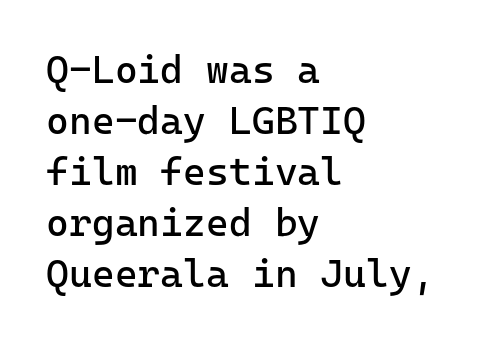
Q: Is the text bold? A: No.
Q: Is the text italic (slanted)? A: No, it is upright.
Q: Is the typeface a serif or a sans-serif typeface? A: Sans-serif.
Q: Is the text underlined? A: No.
Q: How is the paragraph aligned? A: Left-aligned.
Q: Is the spacing between letters normal or unusually wide? A: Normal.
Q: Is the spacing between lines tight, normal or loose? A: Normal.
Q: Width (condensed, normal, or wide)? A: Normal.
Q: Stroke contrast? A: Low.
Q: x-height? A: Medium.
